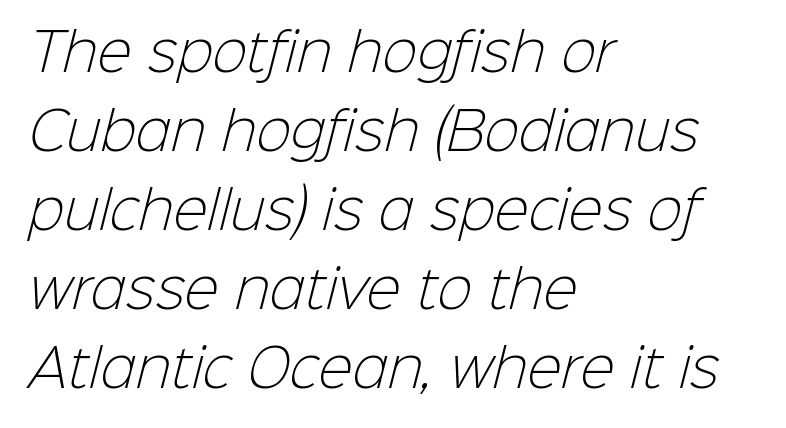
The image shows 52 px light sans-serif type; set left-aligned, normal line spacing (1.52x), normal letter spacing, not underlined; low stroke contrast and a medium x-height.
